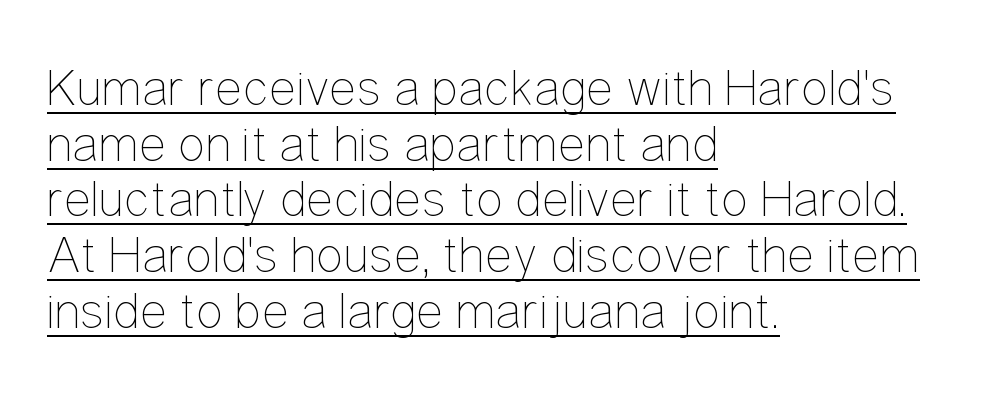
Every character sits straight up, as roman type does. The setting favours the left margin, as ordinary paragraphs usually do. The designer dialed line spacing down below the default. Unbolded letterforms with no extra heft.
